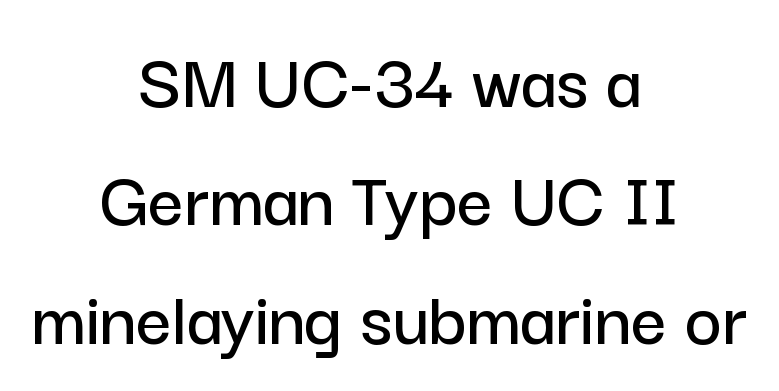
{"serif": "no", "italic": "no", "width": "normal", "stroke_contrast": "low", "x_height": "medium", "monospaced": "no", "underline": "no", "align": "center", "line_spacing": "normal", "line_spacing_ratio": 1.5, "letter_spacing": "normal", "letter_spacing_em": 0.0, "glyph_px": 79}
